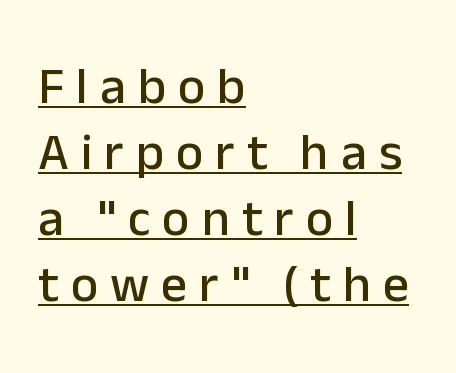
The image shows 52 px sans-serif type, upright; set left-aligned, normal line spacing (1.27x), unusually wide letter spacing (+0.23 em), underlined; low stroke contrast and a medium x-height.
